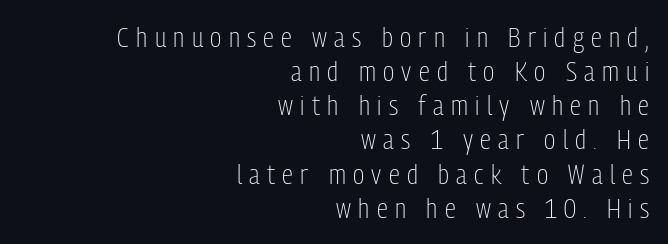
The rendering uses natural spacing where letterforms have individual widths. Between one letter and the next there's a generous, obvious gap. Lines of text with bare space underneath. Weight: in the light-to-regular range. Vertical strokes here are truly vertical.
